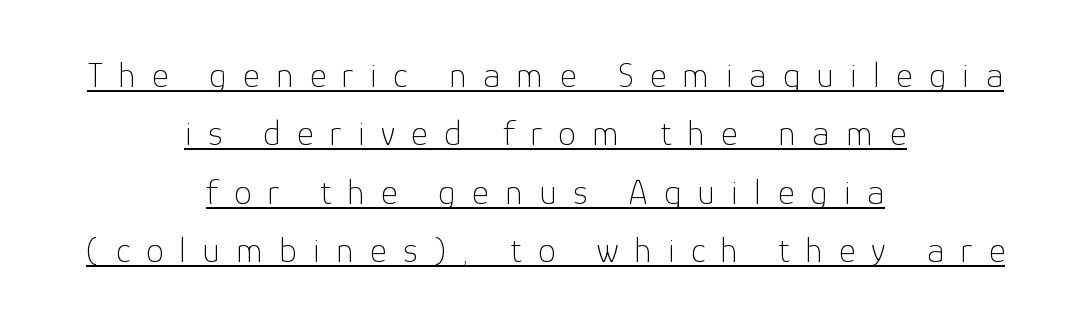
Q: Is the text bold? A: No.
Q: Is the text italic (slanted)? A: No, it is upright.
Q: Is the typeface a serif or a sans-serif typeface? A: Sans-serif.
Q: Is the text underlined? A: Yes.
Q: How is the paragraph aligned? A: Centered.
Q: Is the spacing between letters normal or unusually wide? A: Unusually wide.
Q: Is the spacing between lines tight, normal or loose? A: Normal.
Q: Width (condensed, normal, or wide)? A: Normal.
Q: Stroke contrast? A: Low.
Q: x-height? A: Medium.
Q: Monospaced? A: No.
